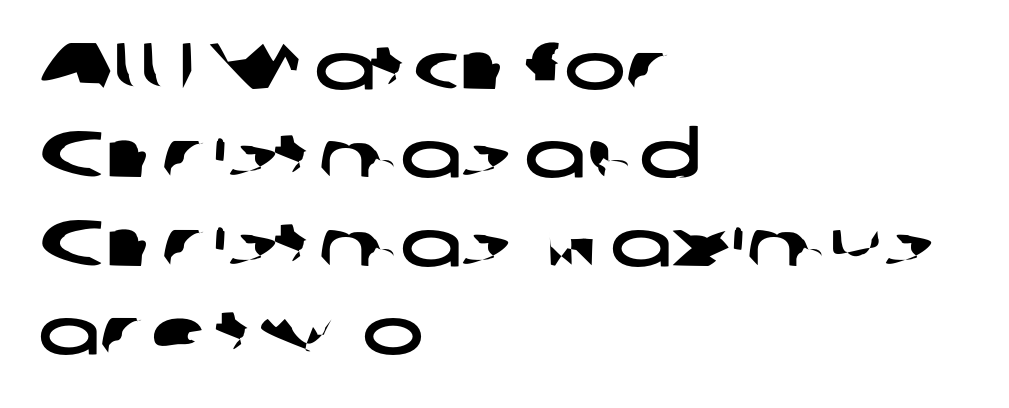
Q: Is the typeface a serif or a sans-serif typeface? A: Sans-serif.
Q: Is the text underlined? A: No.
Q: How is the paragraph aligned? A: Left-aligned.
Q: Is the spacing between letters normal or unusually wide? A: Normal.
Q: Is the spacing between lines tight, normal or loose? A: Normal.
Q: Width (condensed, normal, or wide)? A: Wide.
Q: Stroke contrast? A: Low.
Q: x-height? A: Medium.
Q: Monospaced? A: No.
